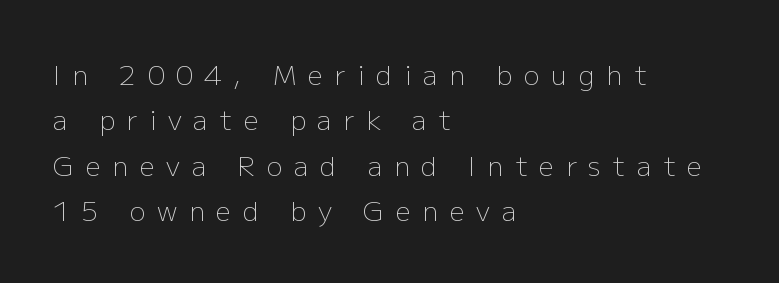
Q: Is the text bold? A: No.
Q: Is the text italic (slanted)? A: No, it is upright.
Q: Is the text underlined? A: No.
Q: How is the paragraph aligned? A: Left-aligned.
Q: Is the spacing between letters normal or unusually wide? A: Unusually wide.
Q: Is the spacing between lines tight, normal or loose? A: Normal.
